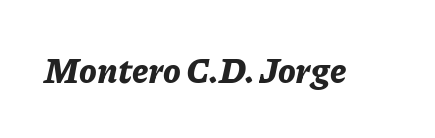
{"italic": "yes", "lean": "right", "slant_degrees": 11, "bold": "yes", "weight": "bold", "width": "normal", "stroke_contrast": "low", "x_height": "medium", "monospaced": "no", "underline": "no", "letter_spacing": "normal", "letter_spacing_em": 0.0, "glyph_px": 35}
